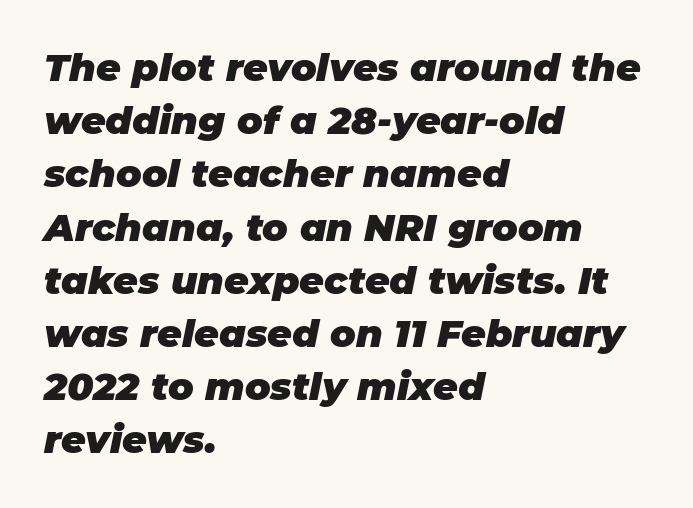
{"italic": "yes", "lean": "right", "slant_degrees": 11, "bold": "yes", "weight": "heavy", "width": "normal", "stroke_contrast": "low", "x_height": "large", "monospaced": "no", "underline": "no", "align": "left", "line_spacing": "normal", "line_spacing_ratio": 1.4, "letter_spacing": "normal", "letter_spacing_em": 0.0, "glyph_px": 38}
